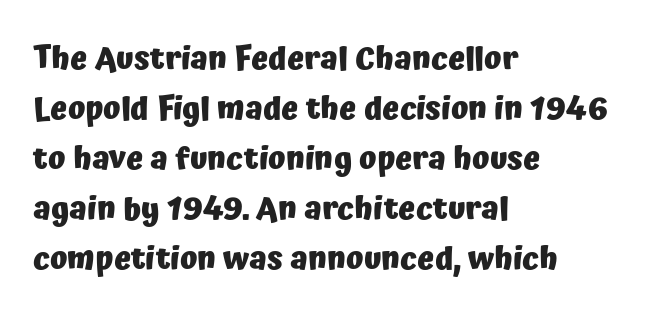
Does the weight exceed regular? Yes, all the way to bold. Each word holds together tightly as a unit, with standard inter-letter gaps. A typesetter would call this proportional, since set widths differ per character. Leftover space on each line is placed entirely after the last word. Does the type have serifs? No, each stem ends abruptly.
